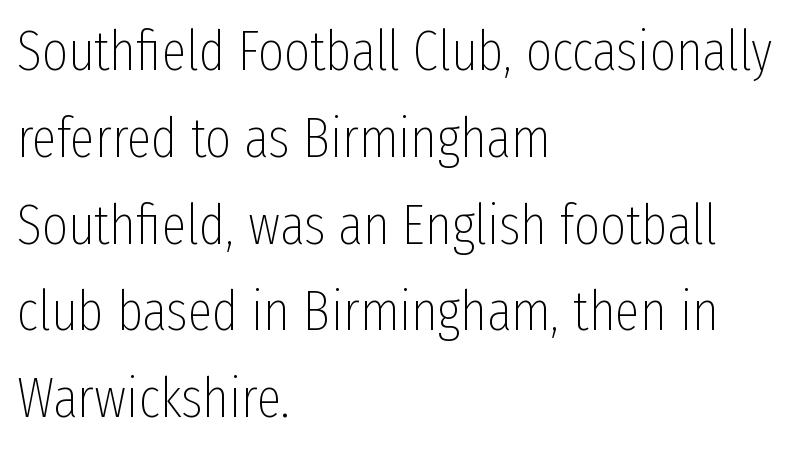
Q: Is the text bold? A: No.
Q: Is the text italic (slanted)? A: No, it is upright.
Q: Is the typeface a serif or a sans-serif typeface? A: Sans-serif.
Q: Is the text underlined? A: No.
Q: How is the paragraph aligned? A: Left-aligned.
Q: Is the spacing between letters normal or unusually wide? A: Normal.
Q: Is the spacing between lines tight, normal or loose? A: Normal.
Q: Width (condensed, normal, or wide)? A: Condensed.
Q: Stroke contrast? A: Low.
Q: x-height? A: Medium.
Q: Monospaced? A: No.
